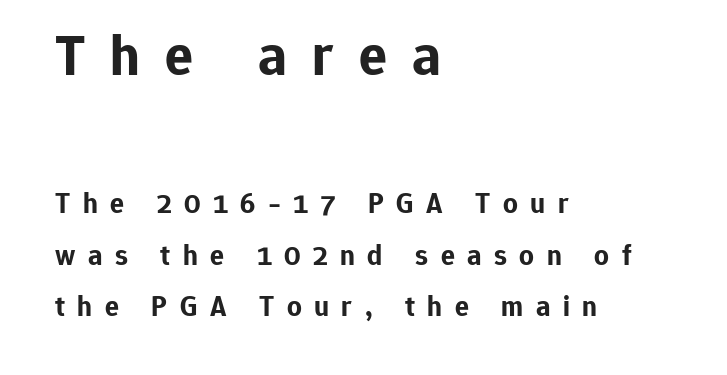
The image shows 58 px bold sans-serif type, upright; set left-aligned, line spacing 1.76x, unusually wide letter spacing (+0.43 em), not underlined; the first (top) block is 2.0x larger; low stroke contrast and a medium x-height.
